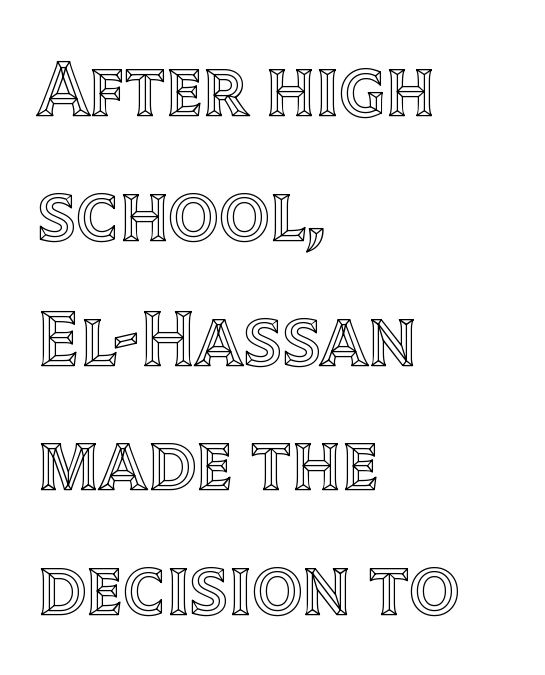
{"italic": "no", "width": "normal", "x_height": "large", "monospaced": "no", "underline": "no", "align": "left", "line_spacing": "normal", "line_spacing_ratio": 1.58, "letter_spacing": "normal", "letter_spacing_em": 0.0, "glyph_px": 79}
